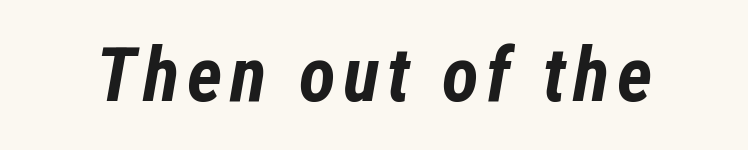
Strokes here are thick enough to call this a true bold. Quick note: italic. This sample has the flowing, uneven cadence of proportional lettering. Descenders are the only things crossing below the line.
